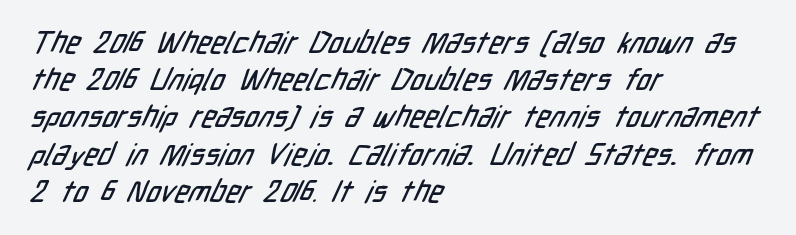
The image shows 30 px condensed sans-serif type; set left-aligned, line spacing 1.24x, normal letter spacing, not underlined; low stroke contrast and a medium x-height.
